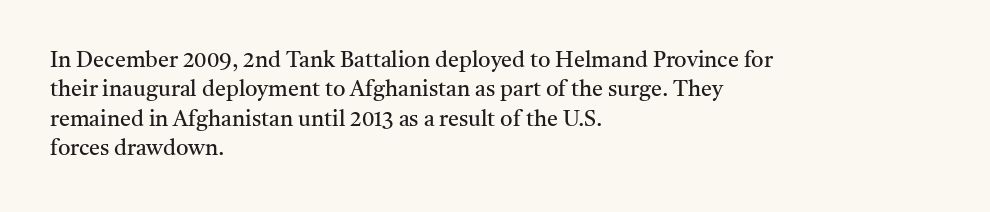
{"italic": "no", "bold": "no", "underline": "no", "align": "left", "line_spacing": "normal", "line_spacing_ratio": 1.34, "letter_spacing": "normal", "letter_spacing_em": 0.0, "glyph_px": 22}
